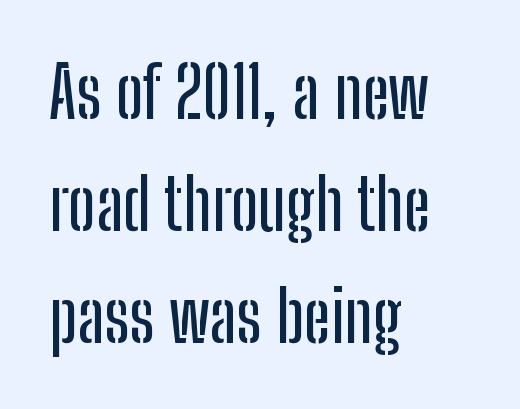
Q: Is the text italic (slanted)? A: No, it is upright.
Q: Is the typeface a serif or a sans-serif typeface? A: Sans-serif.
Q: Is the text underlined? A: No.
Q: How is the paragraph aligned? A: Left-aligned.
Q: Is the spacing between letters normal or unusually wide? A: Normal.
Q: Is the spacing between lines tight, normal or loose? A: Normal.
Q: Width (condensed, normal, or wide)? A: Condensed.
Q: Stroke contrast? A: Low.
Q: x-height? A: Medium.
Q: Monospaced? A: No.
